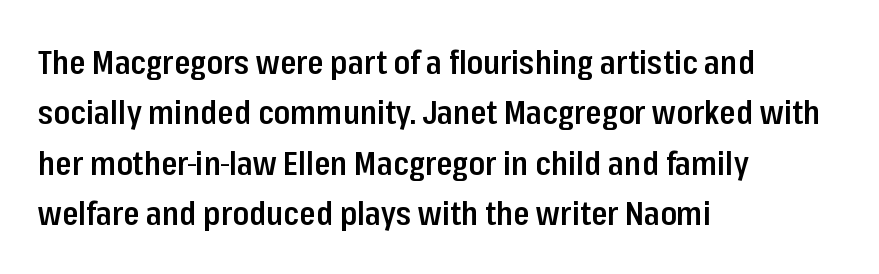
Q: Is the text bold? A: Semi-bold.
Q: Is the text italic (slanted)? A: No, it is upright.
Q: Is the typeface a serif or a sans-serif typeface? A: Sans-serif.
Q: Is the text underlined? A: No.
Q: How is the paragraph aligned? A: Left-aligned.
Q: Is the spacing between letters normal or unusually wide? A: Normal.
Q: Is the spacing between lines tight, normal or loose? A: Normal.
Q: Width (condensed, normal, or wide)? A: Condensed.
Q: Stroke contrast? A: Low.
Q: x-height? A: Medium.
Q: Monospaced? A: No.
